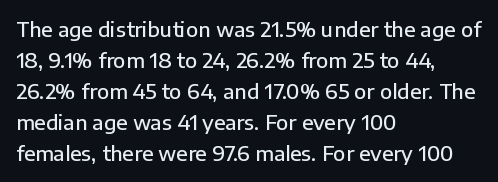
{"italic": "no", "bold": "semi", "underline": "no", "align": "left", "line_spacing": "normal", "line_spacing_ratio": 1.55, "letter_spacing": "normal", "letter_spacing_em": 0.0, "glyph_px": 20}
